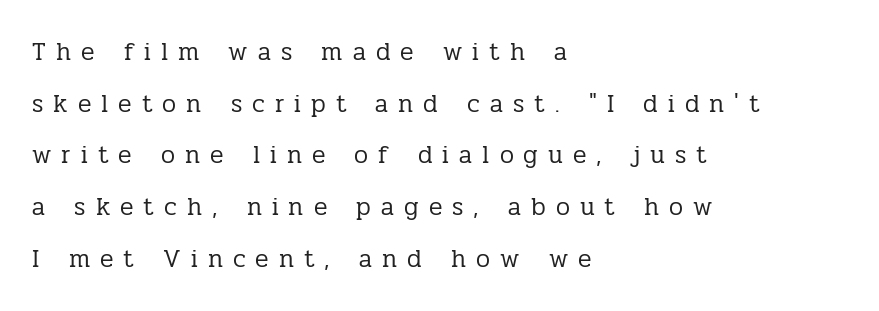
The image shows 25 px text type, upright; set left-aligned, loose line spacing (2.07x), unusually wide letter spacing (+0.4 em), not underlined.
